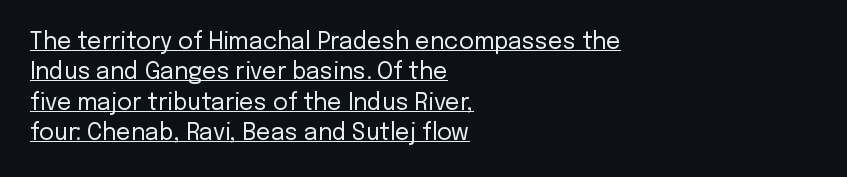
Q: Is the text bold? A: No.
Q: Is the text italic (slanted)? A: No, it is upright.
Q: Is the text underlined? A: Yes.
Q: How is the paragraph aligned? A: Left-aligned.
Q: Is the spacing between letters normal or unusually wide? A: Normal.
Q: Is the spacing between lines tight, normal or loose? A: Normal.
